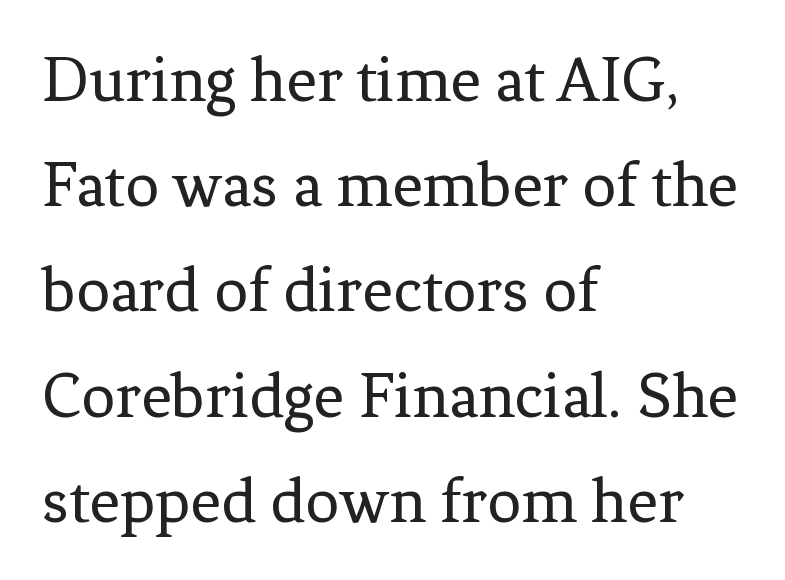
If you drew a line through each stem, it would be perfectly vertical. Has an underline been added? It has not. A typesetter would call this proportional, since set widths differ per character. The paragraph has a hard left edge and a soft right edge.
